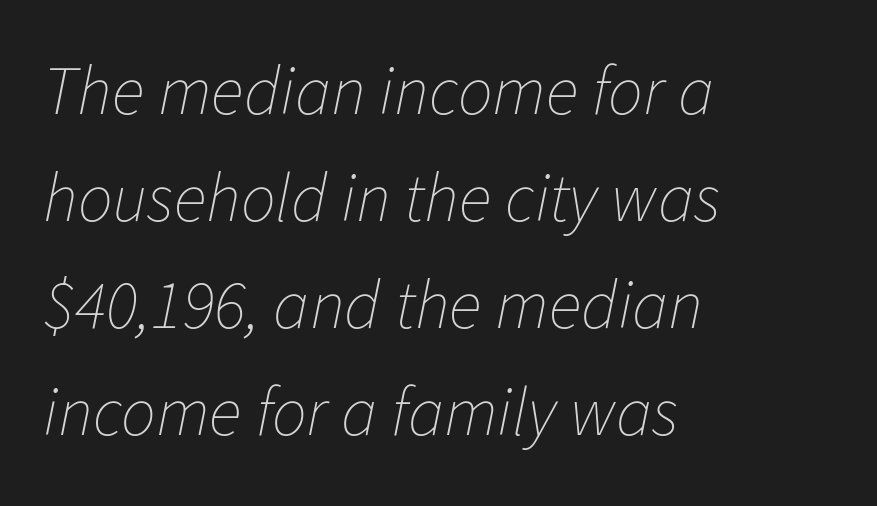
{"italic": "yes", "lean": "right", "slant_degrees": 11, "bold": "no", "weight": "thin", "width": "normal", "stroke_contrast": "low", "x_height": "medium", "monospaced": "no", "underline": "no", "align": "left", "line_spacing": "normal", "line_spacing_ratio": 1.55, "letter_spacing": "normal", "letter_spacing_em": 0.0, "glyph_px": 69}
